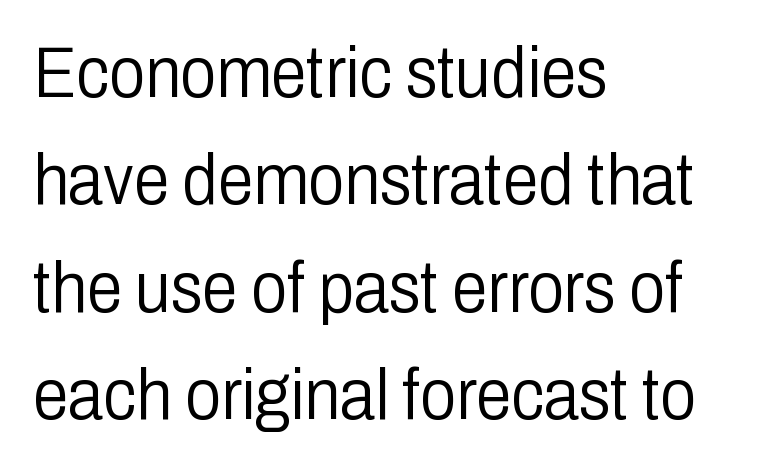
Font category for this specimen: sans-serif. This block has exactly the height ordinary leading produces. Spacing between characters is what you'd get straight out of the box. Is this a fixed-width face? No — the glyphs have proportional, varying widths. The characters are drawn with everyday or finer stroke widths. Check under the words: just untouched page.
